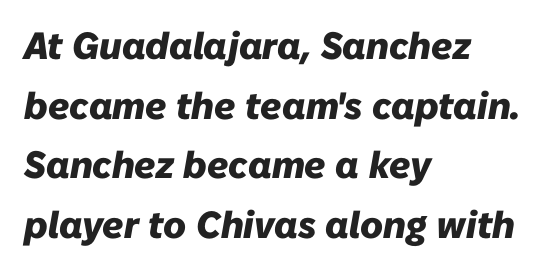
{"italic": "yes", "lean": "right", "slant_degrees": 10, "bold": "yes", "weight": "heavy", "width": "normal", "stroke_contrast": "low", "x_height": "medium", "monospaced": "no", "underline": "no", "align": "left", "line_spacing": "normal", "line_spacing_ratio": 1.57, "letter_spacing": "normal", "letter_spacing_em": 0.0, "glyph_px": 38}
